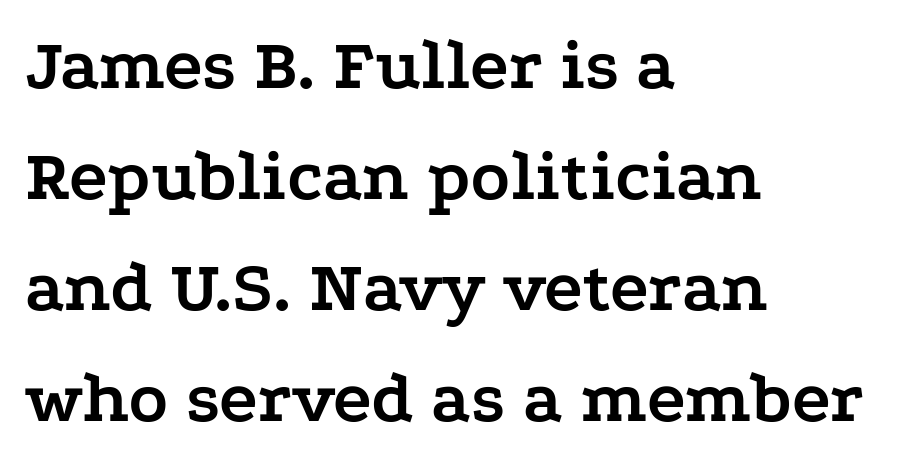
The image shows 73 px semibold, wide serif type, upright; set left-aligned, normal line spacing (1.52x), normal letter spacing, not underlined; low stroke contrast and a medium x-height.
